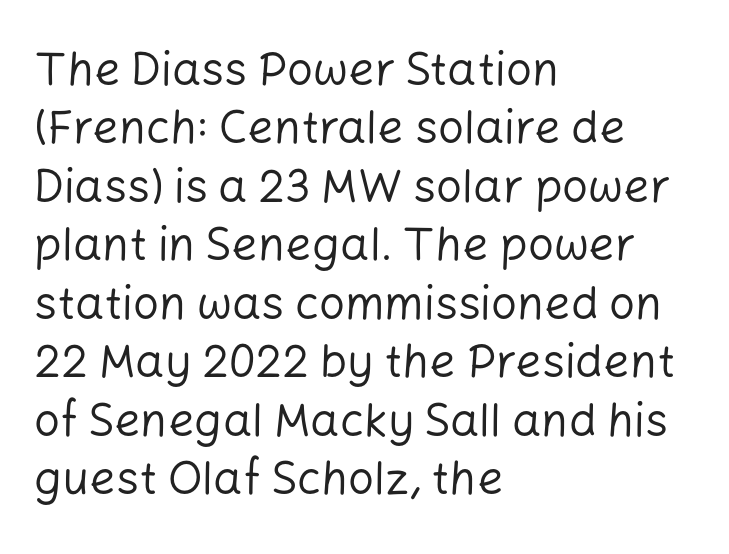
{"serif": "no", "italic": "no", "bold": "no", "weight": "regular", "width": "normal", "stroke_contrast": "low", "x_height": "medium", "monospaced": "no", "underline": "no", "align": "left", "line_spacing": "normal", "line_spacing_ratio": 1.27, "letter_spacing": "normal", "letter_spacing_em": 0.0, "glyph_px": 46}
